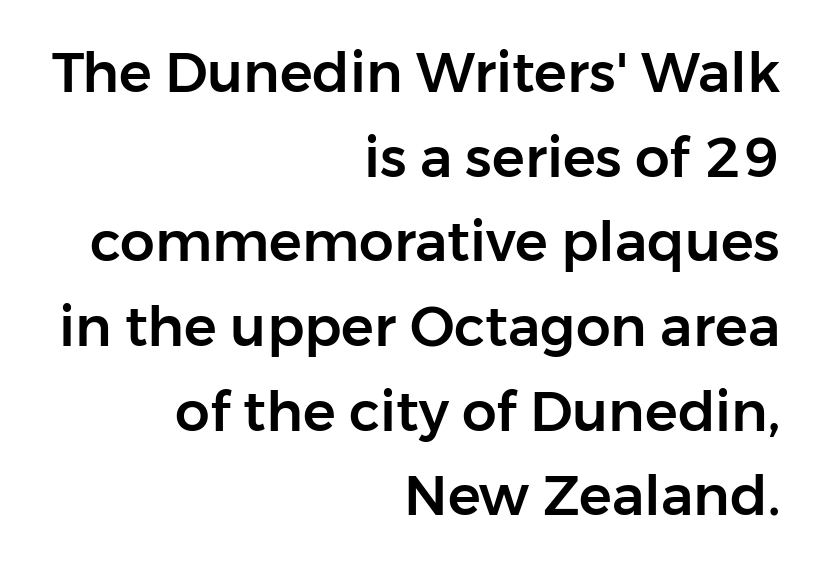
The image shows 55 px sans-serif type, upright; set right-aligned, normal line spacing (1.54x), normal letter spacing, not underlined; low stroke contrast and a medium x-height.
